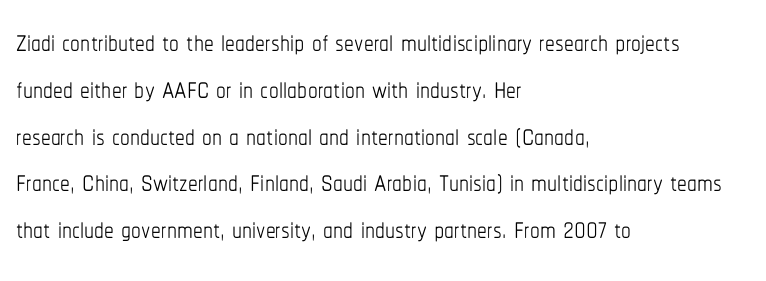
The image shows 39 px thin, condensed type, upright; set left-aligned, line spacing 1.2x, normal letter spacing, not underlined; low stroke contrast and a medium x-height.
